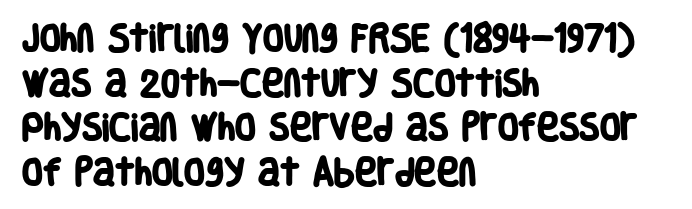
The face used here is proportionally spaced, like ordinary book or web type. What's the leading like? Ordinary, nothing unusual. Descenders hang freely into open space. Compared with typical body copy, the letter spacing here is the same. What weight is shown? A full bold with thick strokes. Font category for this specimen: sans-serif.
